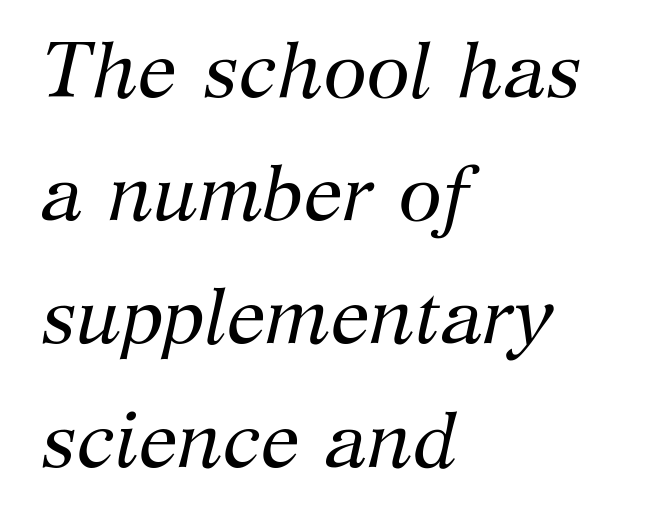
The image shows 79 px regular-weight serif type, italic (leaning right); set left-aligned, normal line spacing (1.56x), normal letter spacing, not underlined; medium stroke contrast and a medium x-height.
